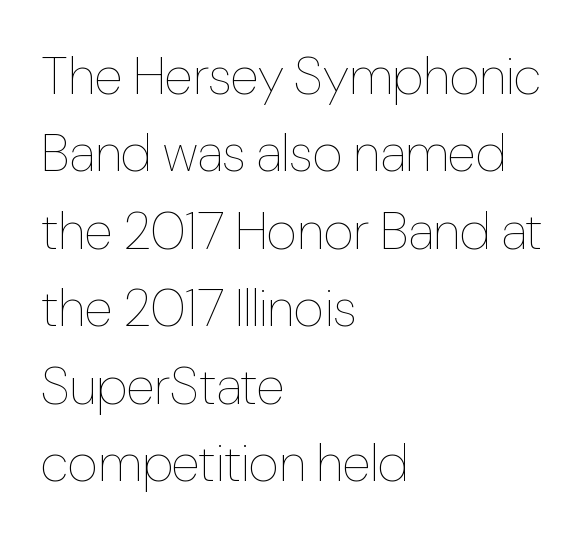
Q: Is the text bold? A: No.
Q: Is the text italic (slanted)? A: No, it is upright.
Q: Is the text underlined? A: No.
Q: How is the paragraph aligned? A: Left-aligned.
Q: Is the spacing between letters normal or unusually wide? A: Normal.
Q: Is the spacing between lines tight, normal or loose? A: Normal.
Q: Width (condensed, normal, or wide)? A: Condensed.
Q: Stroke contrast? A: Low.
Q: x-height? A: Medium.
Q: Monospaced? A: No.
